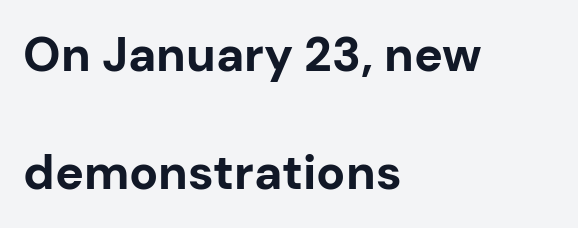
{"serif": "no", "italic": "no", "bold": "yes", "weight": "bold", "width": "normal", "stroke_contrast": "low", "x_height": "medium", "monospaced": "no", "underline": "no", "align": "left", "line_spacing": "loose", "line_spacing_ratio": 2.46, "letter_spacing": "normal", "letter_spacing_em": 0.0, "glyph_px": 48}
